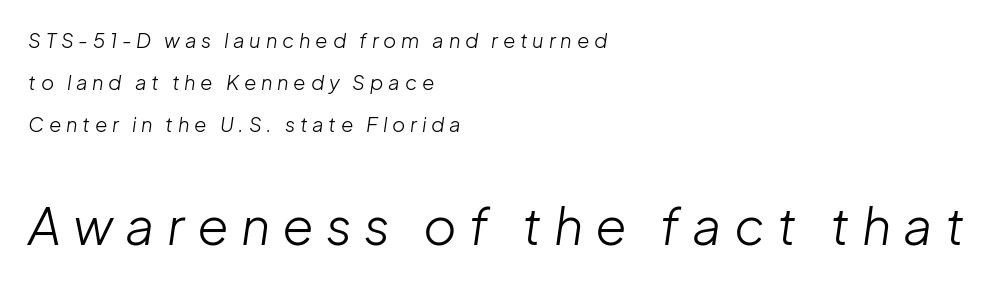
{"italic": "yes", "lean": "right", "slant_degrees": 8, "bold": "no", "weight": "light", "width": "normal", "stroke_contrast": "low", "x_height": "medium", "monospaced": "no", "underline": "no", "align": "left", "line_spacing": "loose", "line_spacing_ratio": 2.1, "letter_spacing": "wide", "letter_spacing_em": 0.24, "larger_block": "second", "size_ratio": 2.55, "glyph_px": 51}
